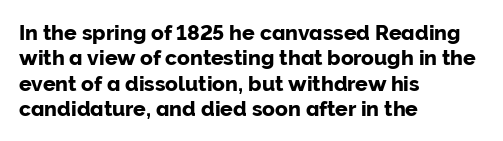
The image shows 21 px text type, upright; set left-aligned, line spacing 1.21x, normal letter spacing, not underlined.
